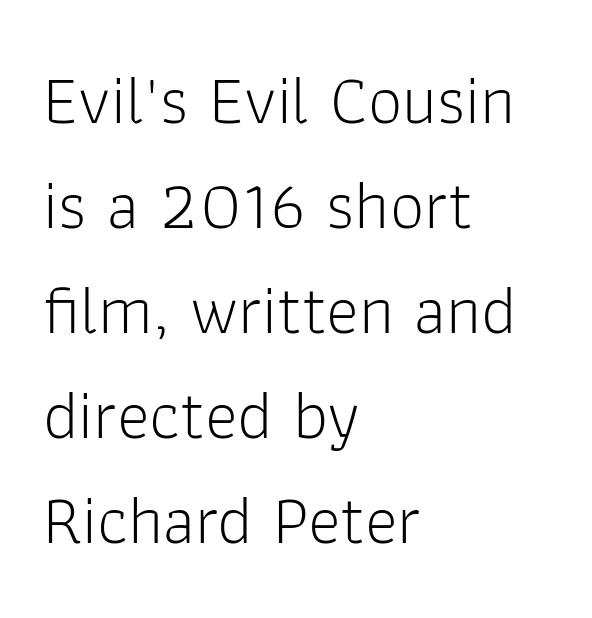
The image shows 69 px light sans-serif type, upright; set left-aligned, normal line spacing (1.52x), normal letter spacing, not underlined; low stroke contrast and a medium x-height.
